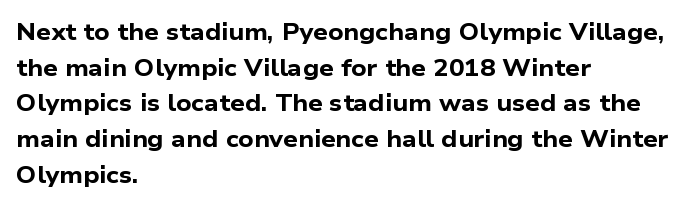
Q: Is the text bold? A: Yes.
Q: Is the text underlined? A: No.
Q: How is the paragraph aligned? A: Left-aligned.
Q: Is the spacing between letters normal or unusually wide? A: Normal.
Q: Is the spacing between lines tight, normal or loose? A: Normal.
